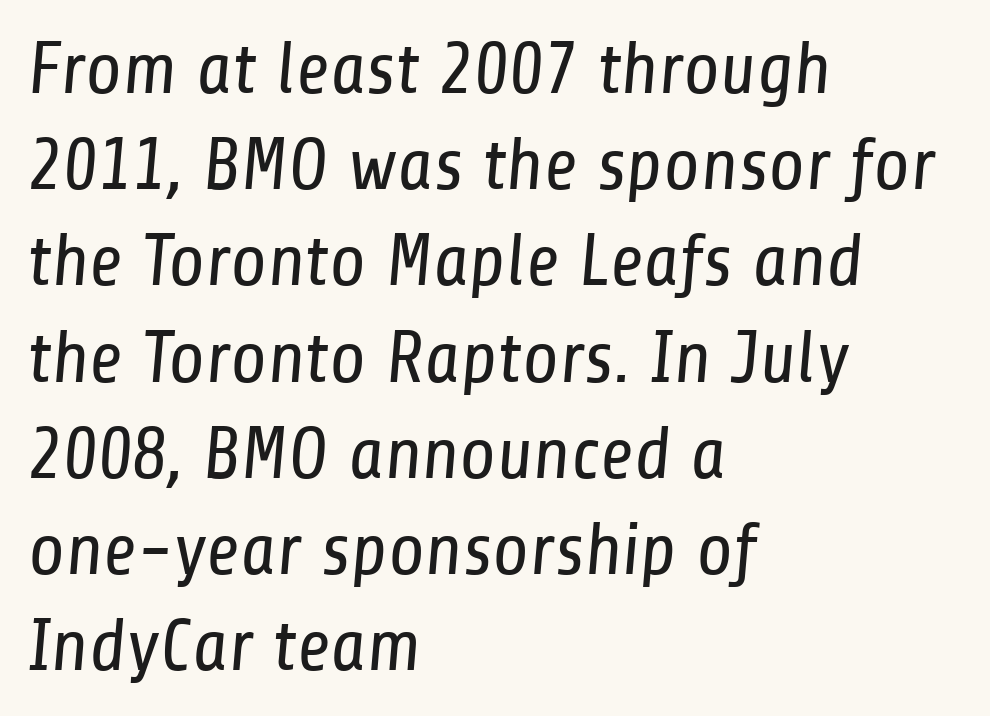
Q: Is the text bold? A: No.
Q: Is the typeface a serif or a sans-serif typeface? A: Sans-serif.
Q: Is the text underlined? A: No.
Q: How is the paragraph aligned? A: Left-aligned.
Q: Is the spacing between letters normal or unusually wide? A: Normal.
Q: Is the spacing between lines tight, normal or loose? A: Normal.
Q: Width (condensed, normal, or wide)? A: Condensed.
Q: Stroke contrast? A: Low.
Q: x-height? A: Medium.
Q: Monospaced? A: No.
